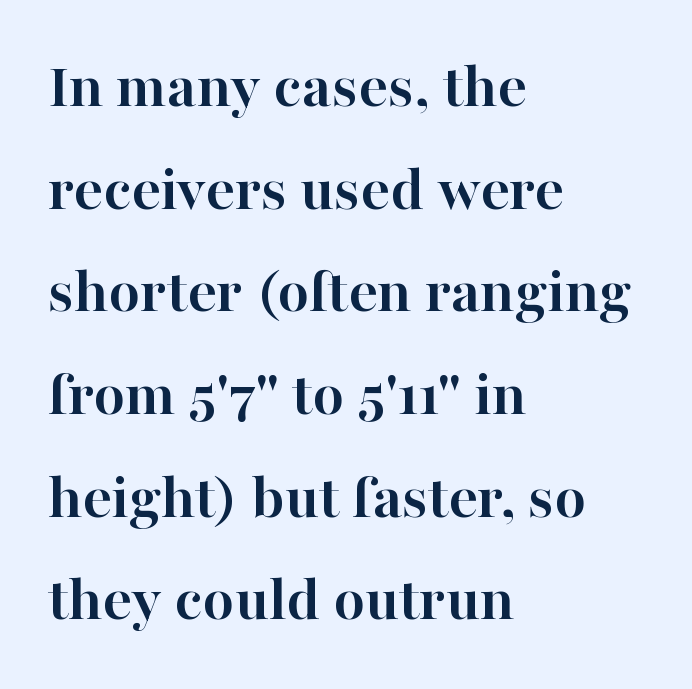
Ordinary non-slanted type is in use. The characters look thick and weighty, a clear bold. In CSS terms this would be text-align: left. These lines are composed in type with serifs. Reading down the column, the eye jumps a familiar distance to each next line.
